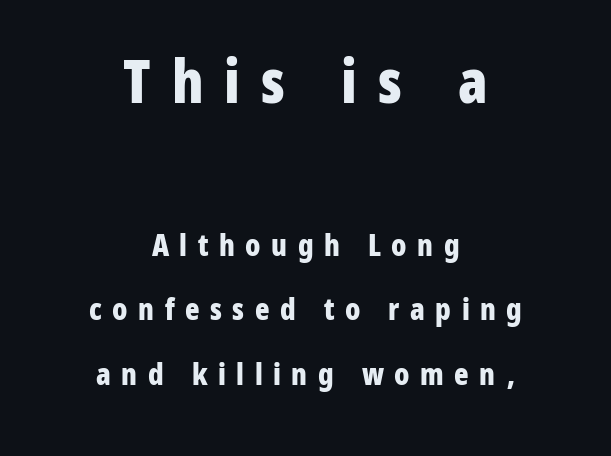
The image shows 60 px bold, condensed sans-serif type, upright; set centered, loose line spacing (2.15x), unusually wide letter spacing (+0.35 em), not underlined; the first (top) block is 2.0x larger; low stroke contrast and a medium x-height.
